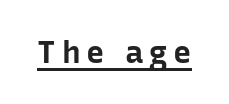
The image shows 31 px bold sans-serif type, upright; set underlined; low stroke contrast and a medium x-height.
